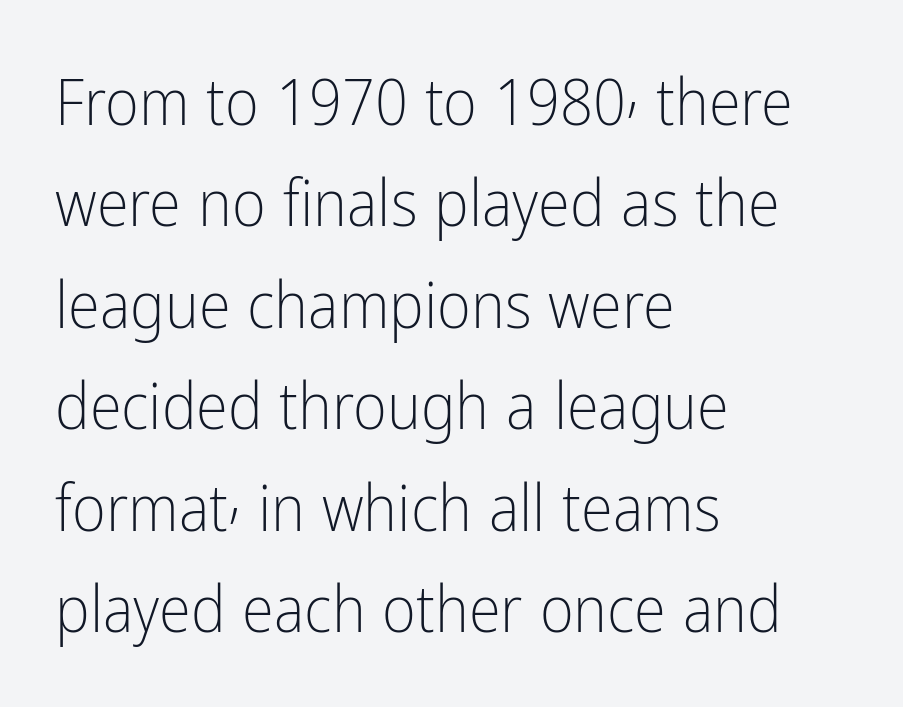
Posture: upright roman. Regular leading. This sample is left-justified, so line endings fall wherever the words run out. Character widths vary here, with narrow letters taking less room than wide ones.
